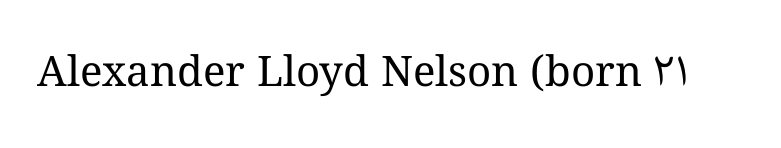
The face used here is proportionally spaced, like ordinary book or web type. Descenders are the only things crossing below the line. The cut favours lightness, reaching ordinary text weight at its darkest. A roman cut, with each character standing at attention. There is no visible air inserted between adjacent glyphs.
